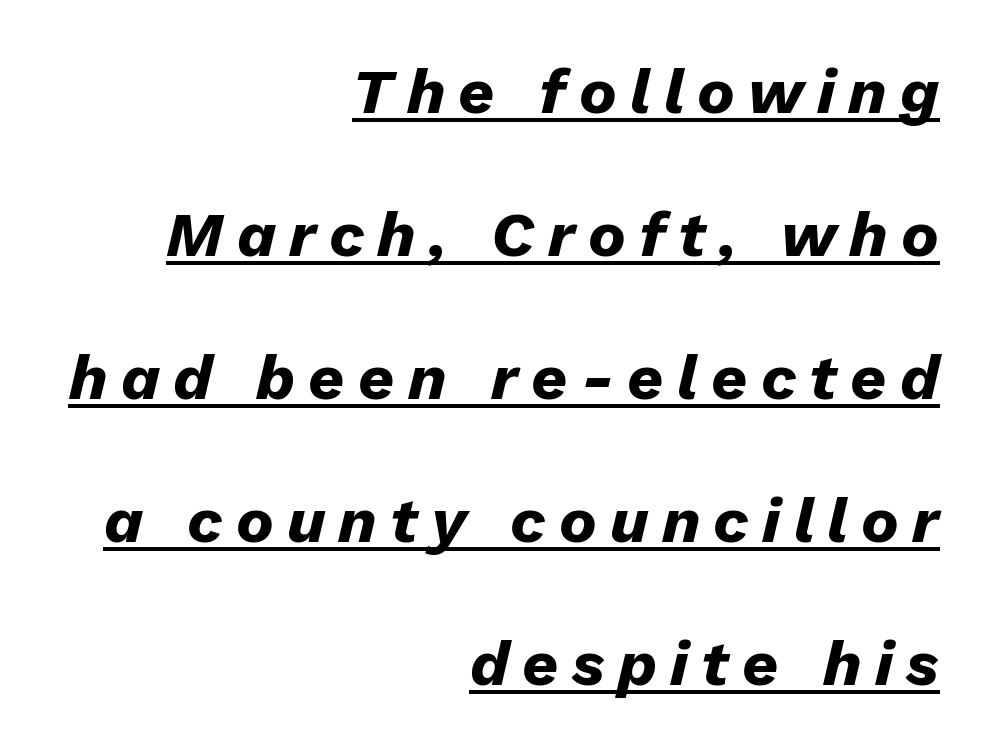
The image shows 63 px heavy type, italic (leaning right); set right-aligned, loose line spacing (2.27x), unusually wide letter spacing (+0.21 em), underlined; low stroke contrast and a medium x-height.
